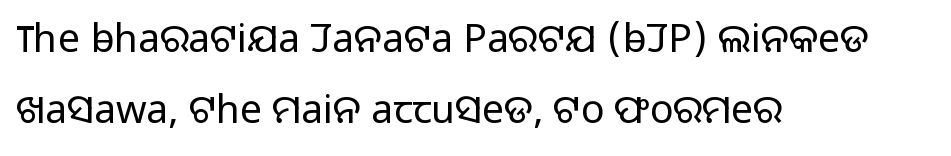
Q: Is the text bold? A: No.
Q: Is the text italic (slanted)? A: No, it is upright.
Q: Is the typeface a serif or a sans-serif typeface? A: Sans-serif.
Q: Is the text underlined? A: No.
Q: How is the paragraph aligned? A: Left-aligned.
Q: Is the spacing between letters normal or unusually wide? A: Normal.
Q: Width (condensed, normal, or wide)? A: Normal.
Q: Stroke contrast? A: Low.
Q: x-height? A: Medium.
Q: Monospaced? A: No.
